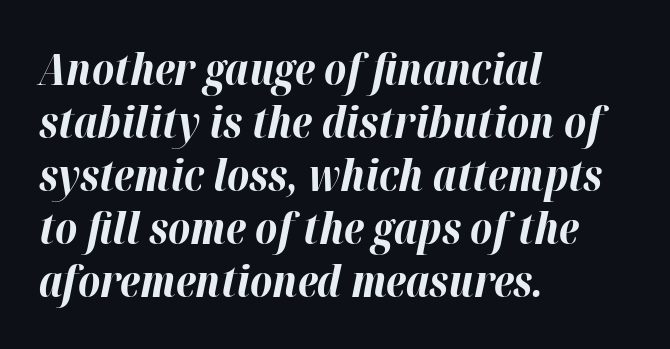
Designer's note — italics engaged. Think of a printed novel: that variable character pitch is what you see here. Glyph-to-glyph distance matches everyday printed text. The compositor pushed each line to the left boundary. Plain, unruled lines of type. On the weight axis this lands at bold, roughly 700.
